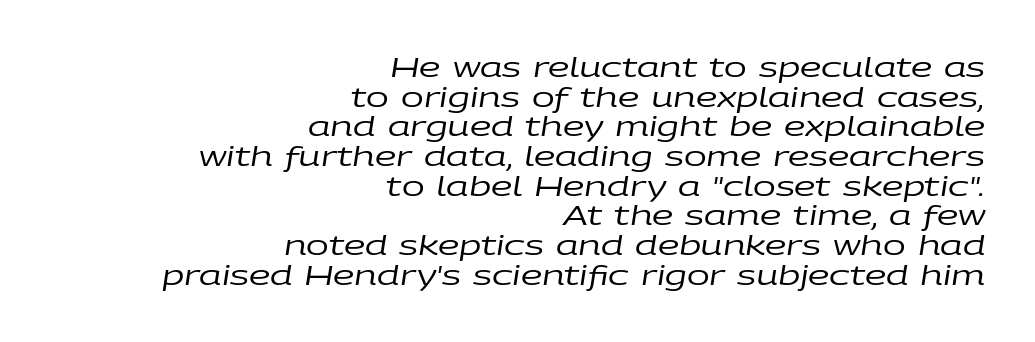
Q: Is the text bold? A: No.
Q: Is the text italic (slanted)? A: Yes, it leans right by about 9 degrees.
Q: Is the text underlined? A: No.
Q: How is the paragraph aligned? A: Right-aligned.
Q: Is the spacing between letters normal or unusually wide? A: Normal.
Q: Is the spacing between lines tight, normal or loose? A: Tight.
